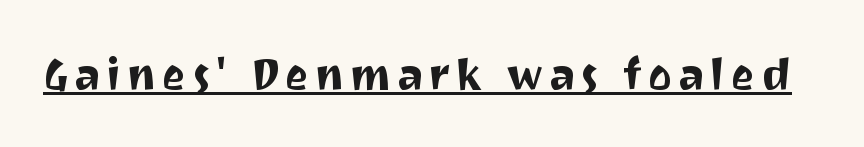
Q: Is the text italic (slanted)? A: No, it is upright.
Q: Is the typeface a serif or a sans-serif typeface? A: Sans-serif.
Q: Is the text underlined? A: Yes.
Q: Width (condensed, normal, or wide)? A: Normal.
Q: Stroke contrast? A: Medium.
Q: x-height? A: Medium.
Q: Monospaced? A: No.
